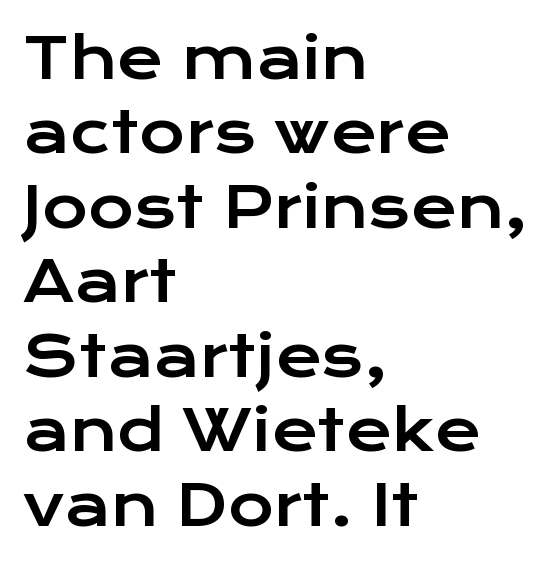
The image shows 56 px wide sans-serif type, upright; set left-aligned, normal line spacing (1.33x), normal letter spacing, not underlined; low stroke contrast and a medium x-height.
